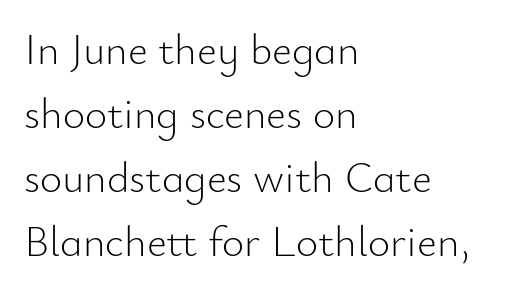
The image shows 43 px light sans-serif type, upright; set left-aligned, normal line spacing (1.49x), normal letter spacing, not underlined; low stroke contrast and a small x-height.
